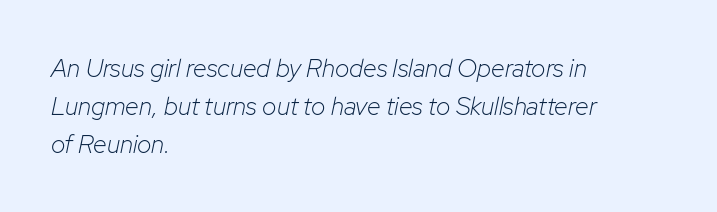
{"italic": "yes", "lean": "right", "slant_degrees": 12, "bold": "no", "underline": "no", "align": "left", "line_spacing": "normal", "line_spacing_ratio": 1.52, "letter_spacing": "normal", "letter_spacing_em": 0.0, "glyph_px": 25}
